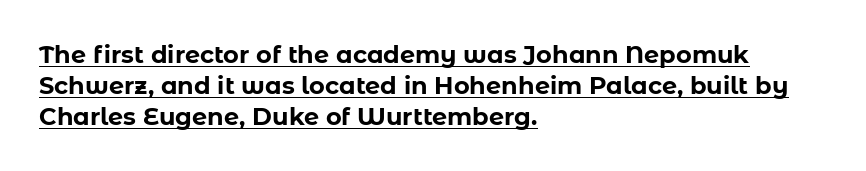
Q: Is the text bold? A: Yes.
Q: Is the text italic (slanted)? A: No, it is upright.
Q: Is the text underlined? A: Yes.
Q: How is the paragraph aligned? A: Left-aligned.
Q: Is the spacing between letters normal or unusually wide? A: Normal.
Q: Is the spacing between lines tight, normal or loose? A: Normal.
